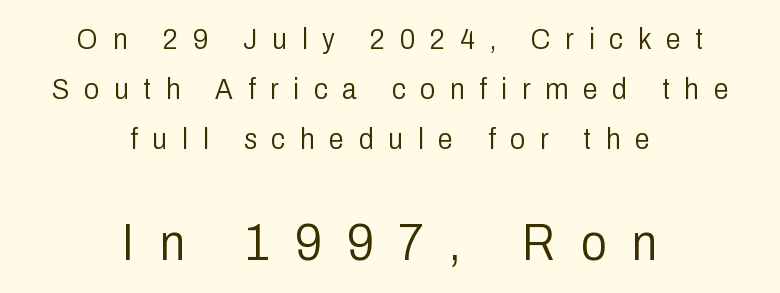
The image shows 52 px light, condensed sans-serif type, upright; set centered, normal line spacing (1.67x), unusually wide letter spacing (+0.49 em), not underlined; the second (bottom) block is 1.73x larger; low stroke contrast and a medium x-height.
